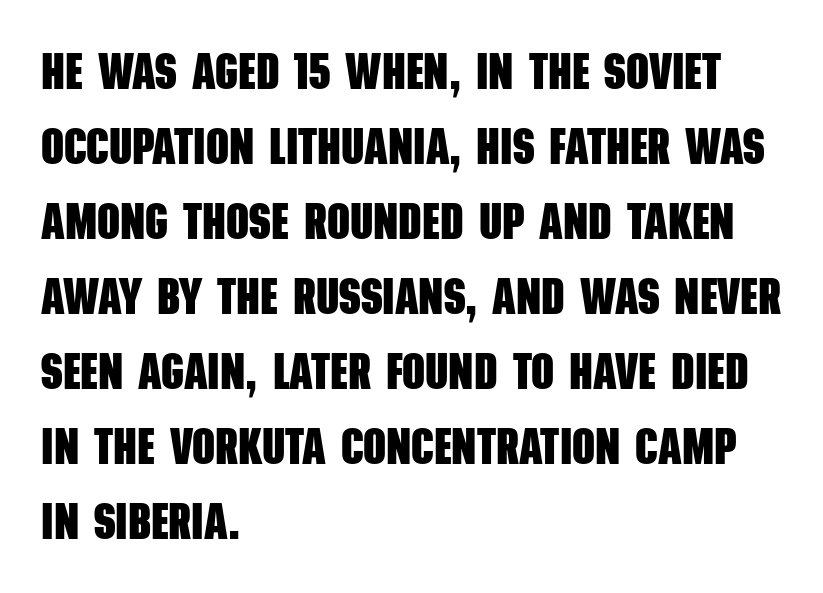
Q: Is the text bold? A: Yes.
Q: Is the typeface a serif or a sans-serif typeface? A: Sans-serif.
Q: Is the text underlined? A: No.
Q: How is the paragraph aligned? A: Left-aligned.
Q: Is the spacing between letters normal or unusually wide? A: Normal.
Q: Is the spacing between lines tight, normal or loose? A: Normal.
Q: Width (condensed, normal, or wide)? A: Condensed.
Q: Stroke contrast? A: Low.
Q: x-height? A: Large.
Q: Monospaced? A: No.
